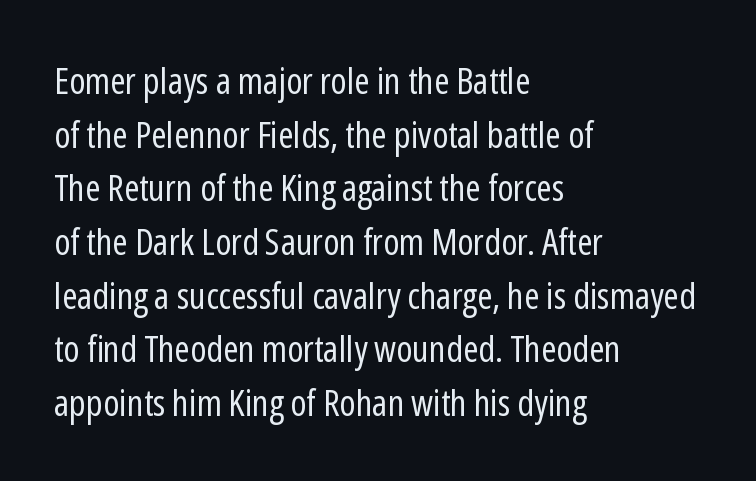
Q: Is the text bold? A: No.
Q: Is the text italic (slanted)? A: No, it is upright.
Q: Is the typeface a serif or a sans-serif typeface? A: Sans-serif.
Q: Is the text underlined? A: No.
Q: How is the paragraph aligned? A: Left-aligned.
Q: Is the spacing between letters normal or unusually wide? A: Normal.
Q: Is the spacing between lines tight, normal or loose? A: Normal.
Q: Width (condensed, normal, or wide)? A: Condensed.
Q: Stroke contrast? A: Low.
Q: x-height? A: Medium.
Q: Monospaced? A: No.
